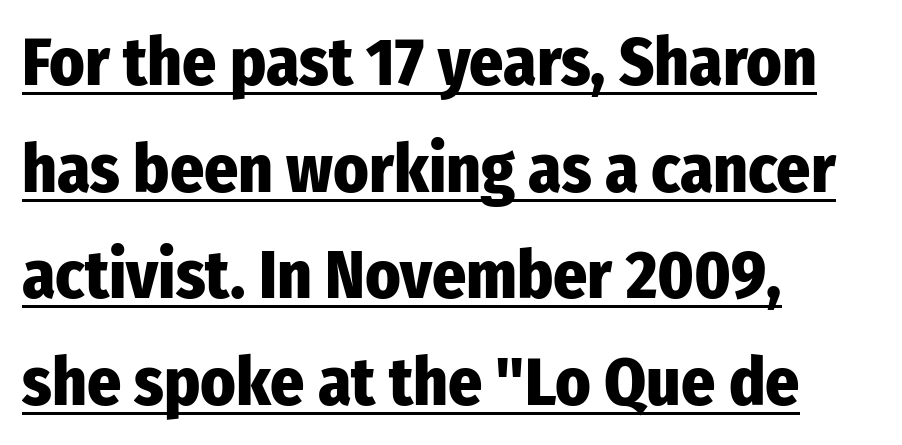
{"serif": "no", "italic": "no", "bold": "yes", "weight": "heavy", "width": "condensed", "stroke_contrast": "low", "x_height": "medium", "monospaced": "no", "underline": "yes", "align": "left", "line_spacing": "normal", "line_spacing_ratio": 1.59, "letter_spacing": "normal", "letter_spacing_em": 0.0, "glyph_px": 67}
